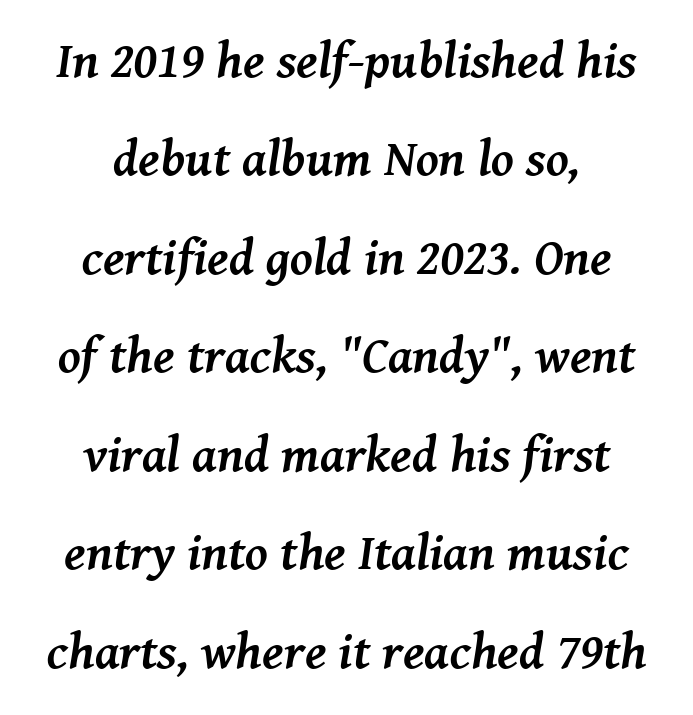
The image shows 51 px semibold serif type, italic (leaning right); set centered, loose line spacing (1.93x), normal letter spacing, not underlined; medium stroke contrast and a medium x-height.
